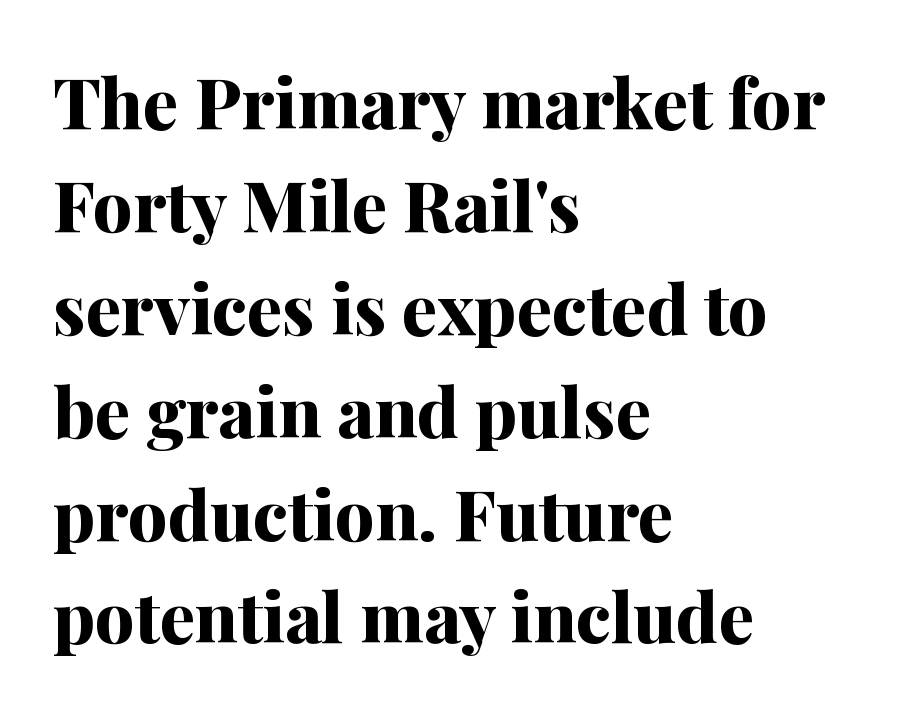
The image shows 70 px bold serif type, upright; set left-aligned, normal line spacing (1.47x), normal letter spacing, not underlined; medium stroke contrast and a medium x-height.
